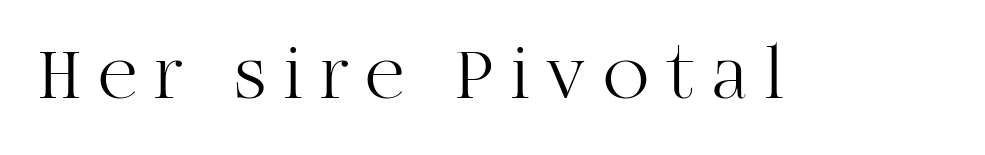
The image shows 76 px light serif type, upright; set unusually wide letter spacing (+0.23 em), not underlined; high stroke contrast and a large x-height.
